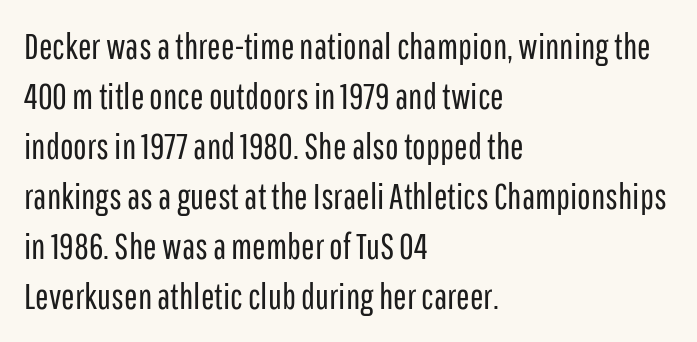
The image shows 36 px regular-weight, condensed sans-serif type, upright; set left-aligned, normal line spacing (1.39x), normal letter spacing, not underlined; low stroke contrast and a medium x-height.
